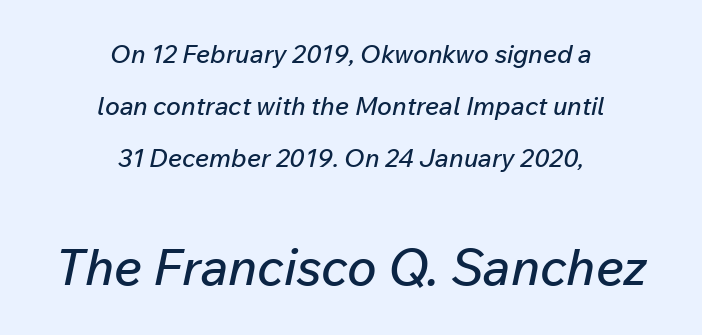
The image shows 50 px text type, italic (leaning right); set centered, loose line spacing (2.09x), normal letter spacing, not underlined; the second (bottom) block is 2.0x larger; low stroke contrast and a medium x-height.
